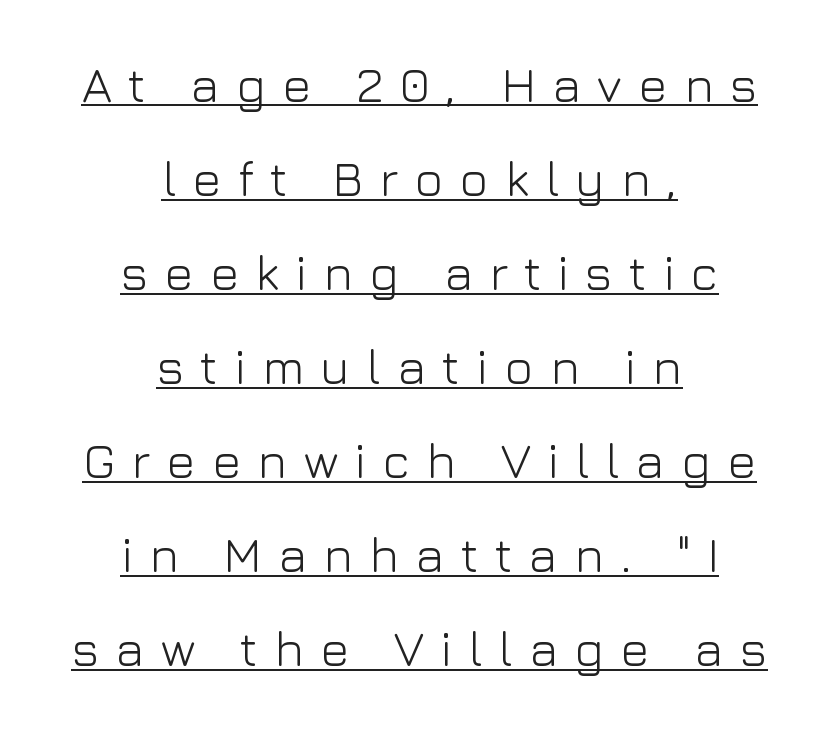
The image shows 49 px light sans-serif type, upright; set centered, loose line spacing (1.92x), unusually wide letter spacing (+0.33 em), underlined; low stroke contrast and a medium x-height.
